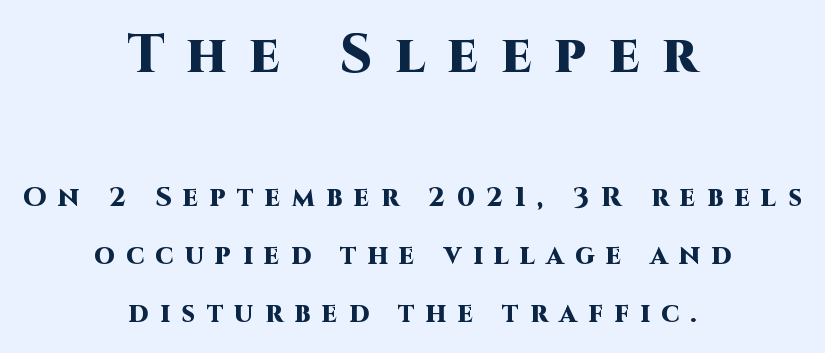
{"serif": "no", "italic": "no", "bold": "yes", "weight": "heavy", "width": "normal", "stroke_contrast": "high", "x_height": "large", "monospaced": "no", "underline": "no", "align": "center", "line_spacing": "loose", "line_spacing_ratio": 2.16, "letter_spacing": "wide", "letter_spacing_em": 0.42, "larger_block": "first", "size_ratio": 2.0, "glyph_px": 54}
